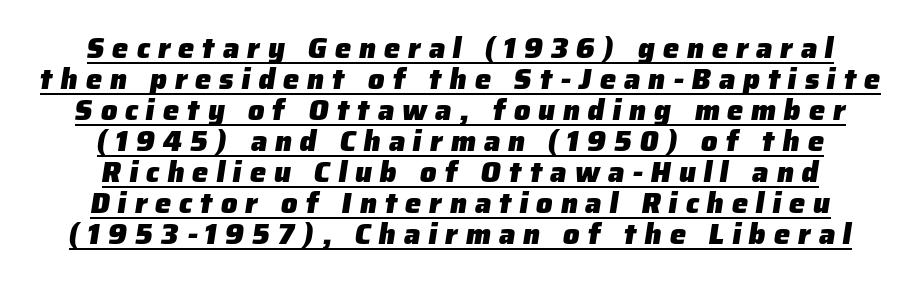
Q: Is the text bold? A: Yes.
Q: Is the typeface a serif or a sans-serif typeface? A: Sans-serif.
Q: Is the text underlined? A: Yes.
Q: Is the spacing between letters normal or unusually wide? A: Unusually wide.
Q: Is the spacing between lines tight, normal or loose? A: Tight.
Q: Width (condensed, normal, or wide)? A: Normal.
Q: Stroke contrast? A: Low.
Q: x-height? A: Medium.
Q: Monospaced? A: No.
